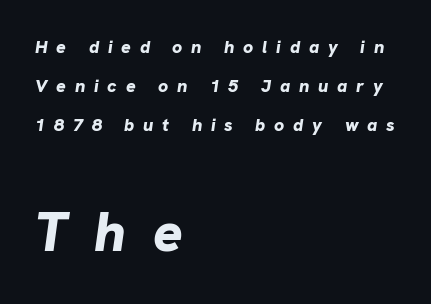
The image shows 55 px bold type, italic (leaning right); set left-aligned, loose line spacing (2.17x), unusually wide letter spacing (+0.49 em), not underlined; the second (bottom) block is 3.06x larger; low stroke contrast and a medium x-height.
